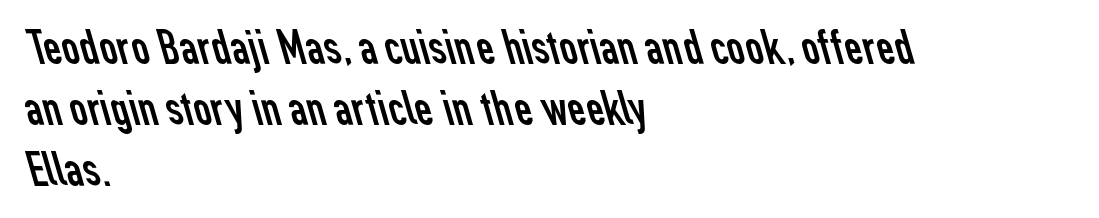
Q: Is the text bold? A: No.
Q: Is the typeface a serif or a sans-serif typeface? A: Sans-serif.
Q: Is the text underlined? A: No.
Q: How is the paragraph aligned? A: Left-aligned.
Q: Is the spacing between letters normal or unusually wide? A: Normal.
Q: Width (condensed, normal, or wide)? A: Normal.
Q: Stroke contrast? A: Low.
Q: x-height? A: Medium.
Q: Monospaced? A: No.
